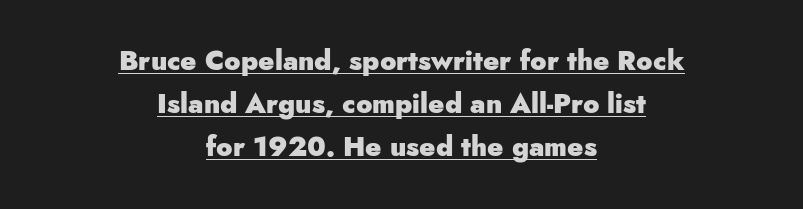
Q: Is the text bold? A: Yes.
Q: Is the text italic (slanted)? A: No, it is upright.
Q: Is the text underlined? A: Yes.
Q: How is the paragraph aligned? A: Centered.
Q: Is the spacing between letters normal or unusually wide? A: Normal.
Q: Is the spacing between lines tight, normal or loose? A: Normal.
